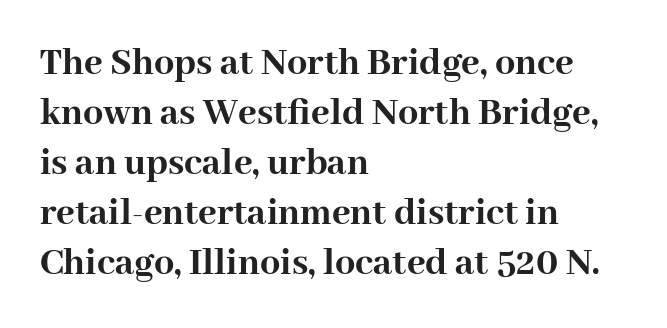
Rows of type keep a routine distance in the vertical direction. One-word summary of the alignment: left. Between one letter and the next there's only the usual sliver of space. Spacing verdict: proportional, widths tailored to each character.
